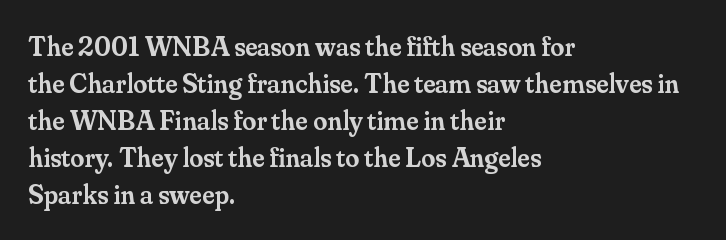
Q: Is the text bold? A: Semi-bold.
Q: Is the text italic (slanted)? A: No, it is upright.
Q: Is the typeface a serif or a sans-serif typeface? A: Serif.
Q: Is the text underlined? A: No.
Q: How is the paragraph aligned? A: Left-aligned.
Q: Is the spacing between letters normal or unusually wide? A: Normal.
Q: Is the spacing between lines tight, normal or loose? A: Normal.
Q: Width (condensed, normal, or wide)? A: Normal.
Q: Stroke contrast? A: Medium.
Q: x-height? A: Small.
Q: Monospaced? A: No.
